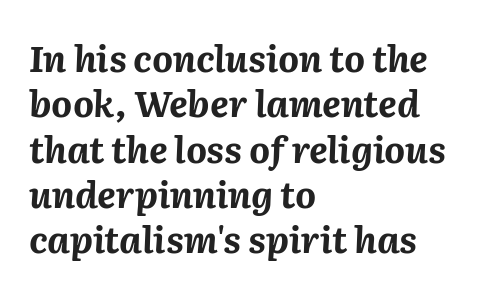
There is no visible air inserted between adjacent glyphs. Slant detected: the letters are inclined. The lines sit at an ordinary, default distance from one another. Horizontally, the lines are justified to the leading edge only. Compared with an ordinary text face, these strokes are far heavier — a full bold. Descenders are the only things crossing below the line.
